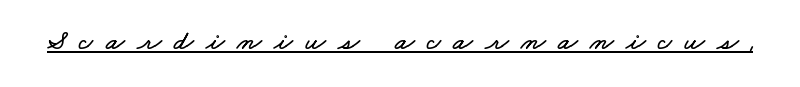
The image shows 28 px wide type; set unusually wide letter spacing (+0.44 em), underlined; low stroke contrast and a small x-height.
